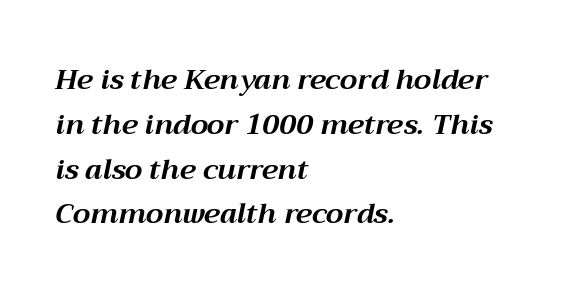
Q: Is the text bold? A: Yes.
Q: Is the text italic (slanted)? A: Yes, it leans right by about 12 degrees.
Q: Is the text underlined? A: No.
Q: How is the paragraph aligned? A: Left-aligned.
Q: Is the spacing between letters normal or unusually wide? A: Normal.
Q: Is the spacing between lines tight, normal or loose? A: Normal.
Q: Width (condensed, normal, or wide)? A: Normal.
Q: Stroke contrast? A: Medium.
Q: x-height? A: Medium.
Q: Monospaced? A: No.
